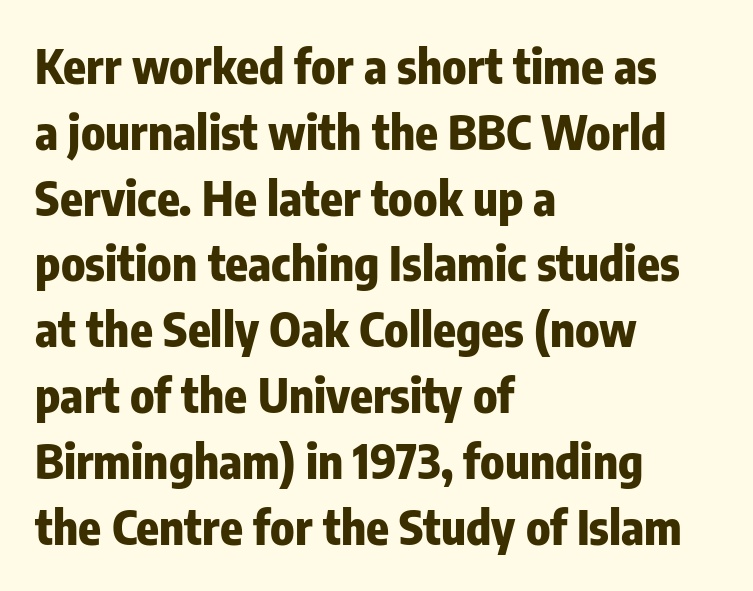
{"serif": "no", "italic": "no", "bold": "yes", "weight": "heavy", "width": "condensed", "stroke_contrast": "low", "x_height": "medium", "monospaced": "no", "underline": "no", "align": "left", "line_spacing": "normal", "line_spacing_ratio": 1.4, "letter_spacing": "normal", "letter_spacing_em": 0.0, "glyph_px": 47}
